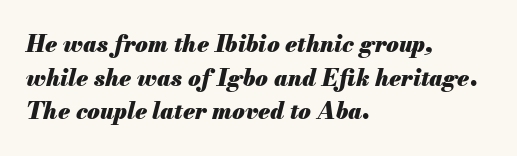
Q: Is the text bold? A: Yes.
Q: Is the text italic (slanted)? A: Yes, it leans right by about 13 degrees.
Q: Is the text underlined? A: No.
Q: How is the paragraph aligned? A: Left-aligned.
Q: Is the spacing between letters normal or unusually wide? A: Normal.
Q: Is the spacing between lines tight, normal or loose? A: Normal.
